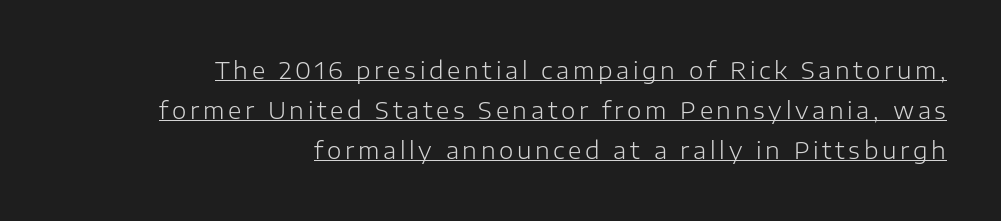
Q: Is the text bold? A: No.
Q: Is the text italic (slanted)? A: No, it is upright.
Q: Is the text underlined? A: Yes.
Q: How is the paragraph aligned? A: Right-aligned.
